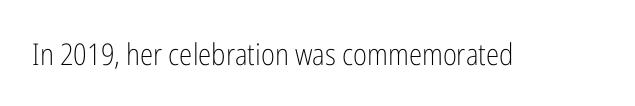
Q: Is the text bold? A: No.
Q: Is the text italic (slanted)? A: No, it is upright.
Q: Is the typeface a serif or a sans-serif typeface? A: Sans-serif.
Q: Is the text underlined? A: No.
Q: Is the spacing between letters normal or unusually wide? A: Normal.
Q: Width (condensed, normal, or wide)? A: Condensed.
Q: Stroke contrast? A: Low.
Q: x-height? A: Medium.
Q: Monospaced? A: No.
